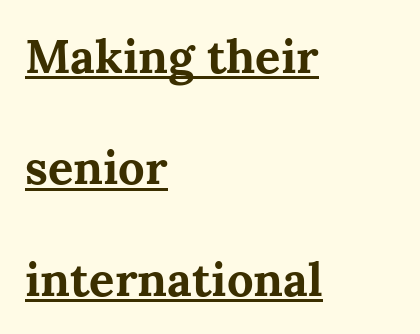
{"serif": "yes", "italic": "no", "bold": "yes", "weight": "bold", "width": "normal", "stroke_contrast": "medium", "x_height": "medium", "monospaced": "no", "underline": "yes", "align": "left", "line_spacing": "loose", "line_spacing_ratio": 2.37, "letter_spacing": "normal", "letter_spacing_em": 0.0, "glyph_px": 47}
